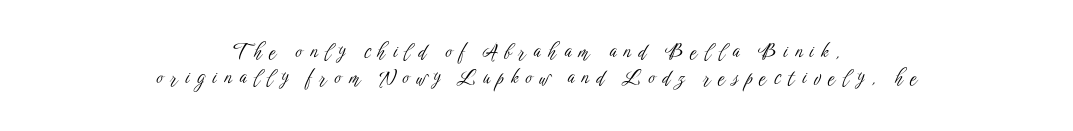
The image shows 20 px text type; set centered, normal line spacing (1.32x), unusually wide letter spacing (+0.38 em), not underlined.
